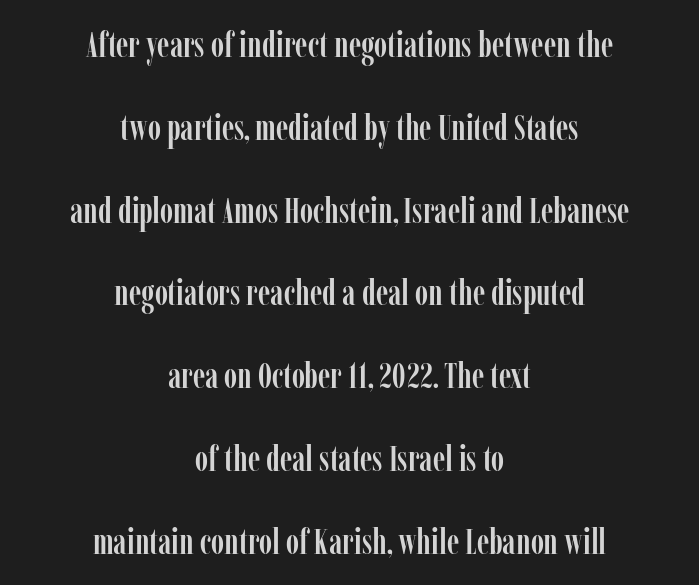
Do the characters align in a grid? No, the font is proportional. The rag falls on both sides of this text block equally. Look at the bottom of the vertical strokes: they flare into serifs here. The line texture is even and compact thanks to regular tracking. Clear beneath every line of the passage.
